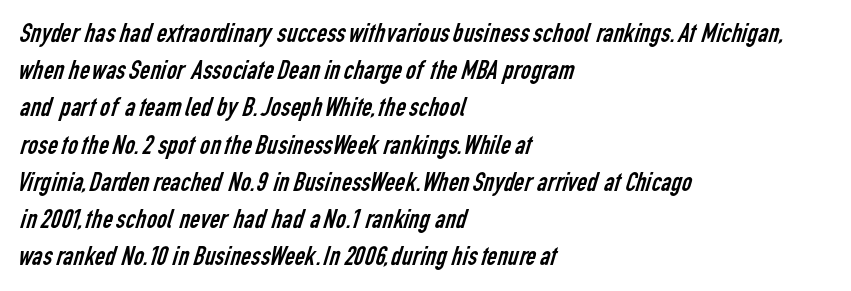
Q: Is the text bold? A: No.
Q: Is the typeface a serif or a sans-serif typeface? A: Sans-serif.
Q: Is the text underlined? A: No.
Q: How is the paragraph aligned? A: Left-aligned.
Q: Is the spacing between letters normal or unusually wide? A: Normal.
Q: Is the spacing between lines tight, normal or loose? A: Normal.
Q: Width (condensed, normal, or wide)? A: Condensed.
Q: Stroke contrast? A: Low.
Q: x-height? A: Medium.
Q: Monospaced? A: No.
